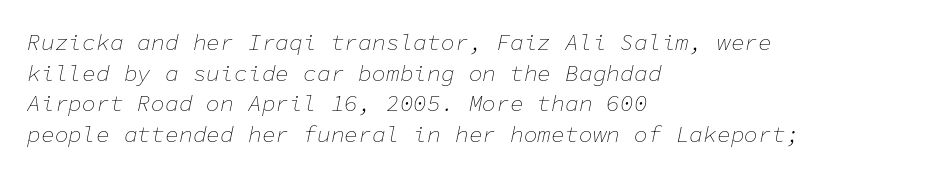
{"italic": "yes", "lean": "right", "slant_degrees": 11, "bold": "no", "underline": "no", "align": "left", "line_spacing": "normal", "line_spacing_ratio": 1.33, "letter_spacing": "normal", "letter_spacing_em": 0.0, "glyph_px": 23}
